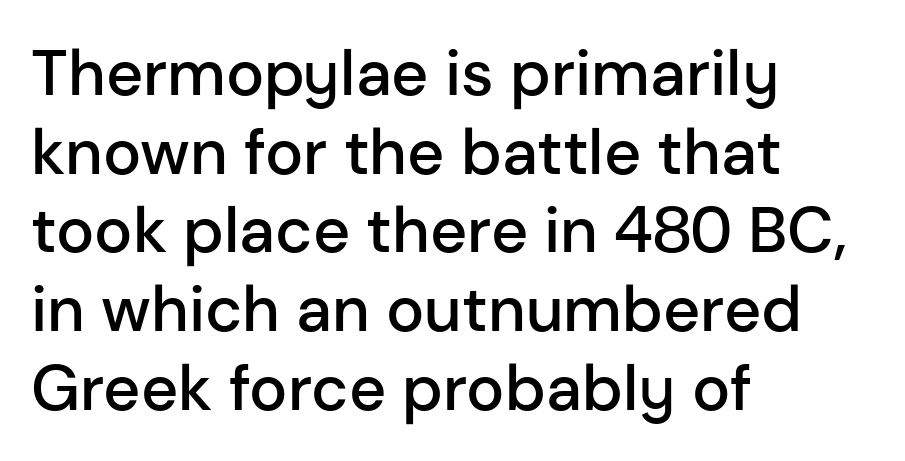
Q: Is the text bold? A: Semi-bold.
Q: Is the text italic (slanted)? A: No, it is upright.
Q: Is the typeface a serif or a sans-serif typeface? A: Sans-serif.
Q: Is the text underlined? A: No.
Q: How is the paragraph aligned? A: Left-aligned.
Q: Is the spacing between letters normal or unusually wide? A: Normal.
Q: Width (condensed, normal, or wide)? A: Normal.
Q: Stroke contrast? A: Low.
Q: x-height? A: Medium.
Q: Monospaced? A: No.
